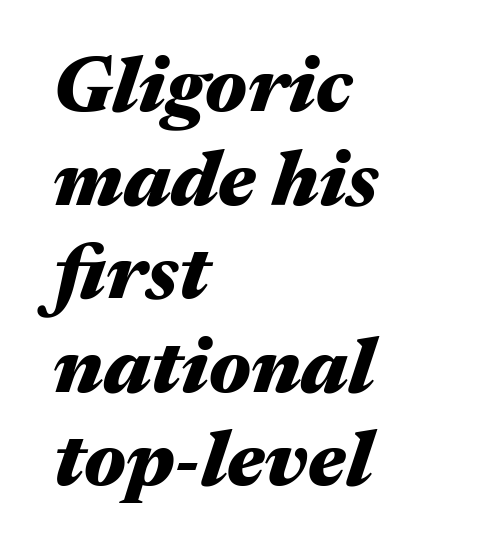
{"italic": "yes", "lean": "right", "slant_degrees": 17, "bold": "yes", "weight": "heavy", "width": "wide", "stroke_contrast": "medium", "x_height": "medium", "monospaced": "no", "underline": "no", "align": "left", "line_spacing_ratio": 1.2, "letter_spacing": "normal", "letter_spacing_em": 0.0, "glyph_px": 78}
